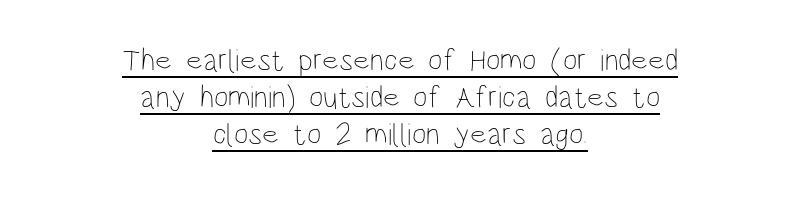
The image shows 31 px thin, condensed type, upright; set centered, line spacing 1.2x, normal letter spacing, underlined; low stroke contrast and a large x-height.
